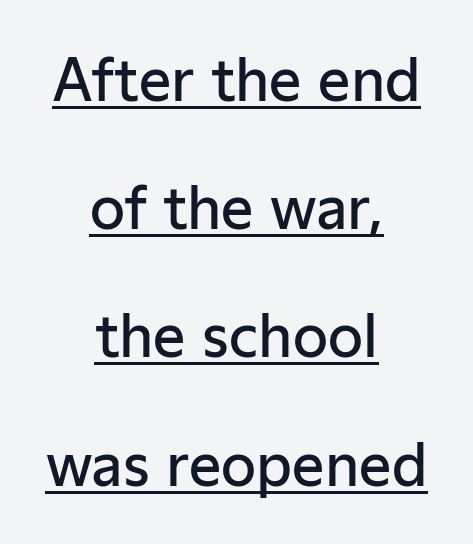
Note the varied advance widths — an 'i' is clearly narrower than an 'm'. Upright lettering throughout. Standard letterfit; no display-style spreading of the glyphs. Each letter's strokes conclude bluntly, with no projecting serifs. Airy leading. Layout note: lines centered.
